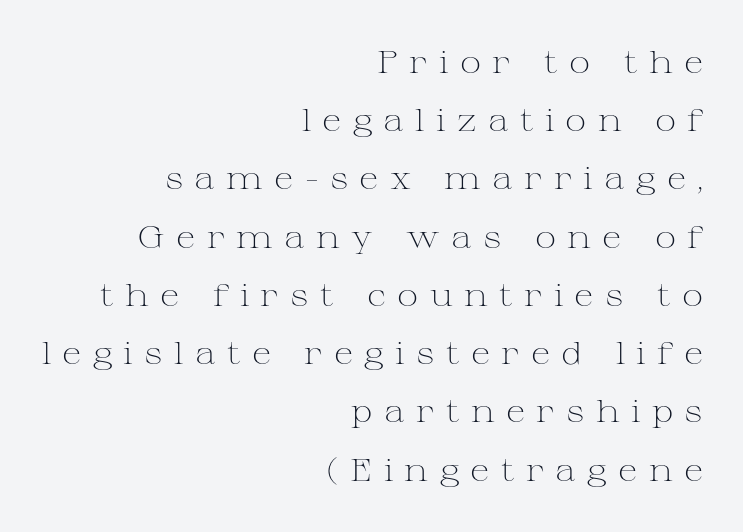
The image shows 32 px light, wide serif type, upright; set right-aligned, line spacing 1.82x, unusually wide letter spacing (+0.35 em), not underlined; medium stroke contrast and a medium x-height.
